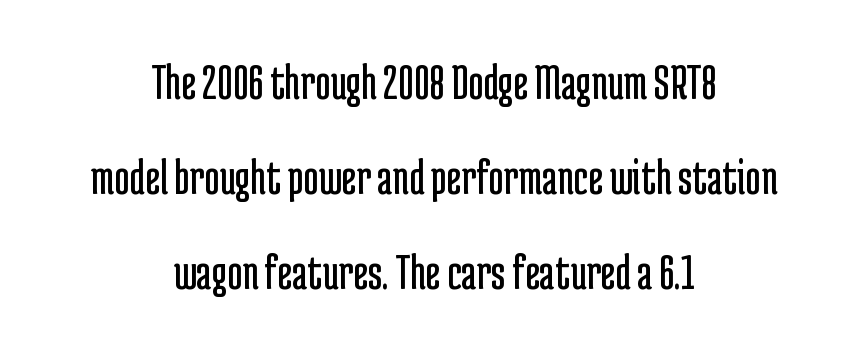
{"serif": "no", "italic": "no", "bold": "no", "weight": "regular", "width": "condensed", "stroke_contrast": "low", "x_height": "medium", "monospaced": "no", "underline": "no", "align": "center", "line_spacing_ratio": 1.83, "letter_spacing": "normal", "letter_spacing_em": 0.0, "glyph_px": 52}
